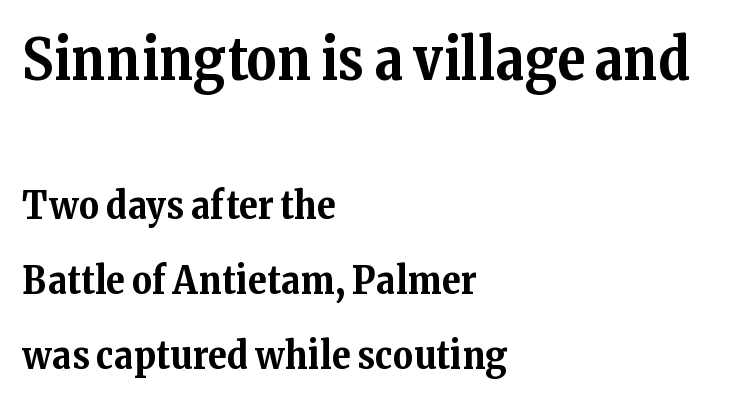
Is the lower block the larger one? No — the upper block carries the bigger type. In terms of weight, the rendering is a true, heavy bold. Interline gaps are noticeably wide in this sample. The lettering holds an erect, upright posture throughout. A clean baseline with only descenders dipping below it.
